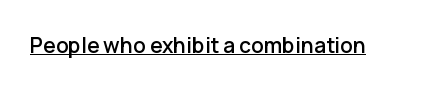
The image shows 21 px text type, upright; set normal letter spacing, underlined.
